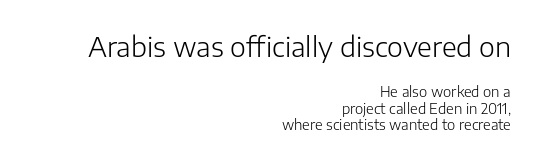
The image shows 27 px text type, upright; set right-aligned, line spacing 1.17x, normal letter spacing, not underlined; the first (top) block is 1.93x larger.
